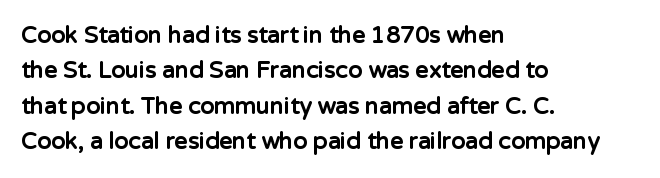
Q: Is the text bold? A: Yes.
Q: Is the text italic (slanted)? A: No, it is upright.
Q: Is the text underlined? A: No.
Q: How is the paragraph aligned? A: Left-aligned.
Q: Is the spacing between letters normal or unusually wide? A: Normal.
Q: Is the spacing between lines tight, normal or loose? A: Normal.
